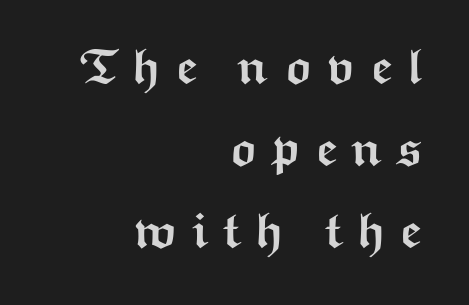
The letters advance in unequal steps, a hallmark of proportional type. Font category for this specimen: sans-serif. In CSS terms this would be text-align: right. The space beneath each line is pristine and unruled. Style check: upright. Short note: letters widely spaced.
